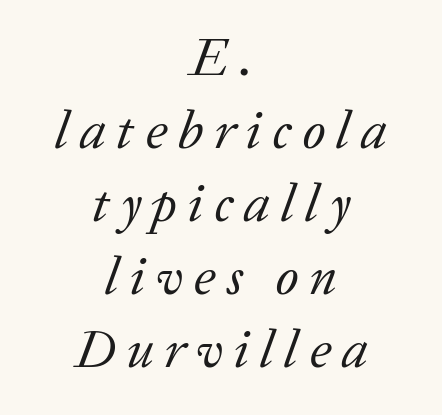
A clean baseline with only descenders dipping below it. Notice how the passage keeps no hard edge, just a central spine. No letter is thick-stroked: the sample isn't bold. In terms of letterform style, serifs are clearly present. The passage shown is typed in a proportional face where columns would drift. The tracking reads as deliberately expanded to a designer's eye.
